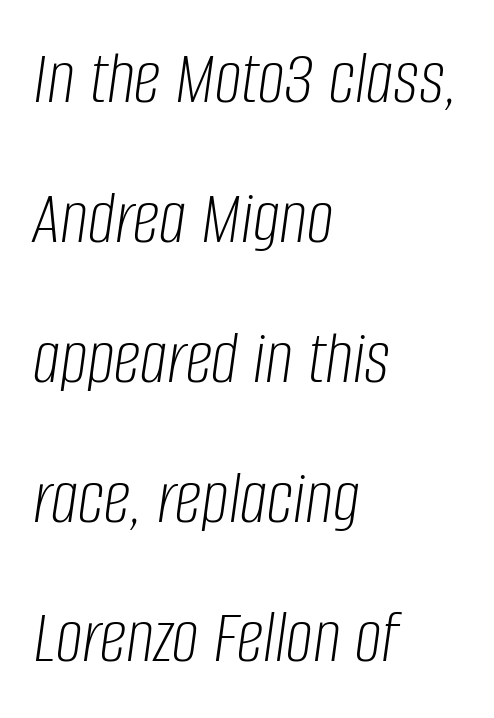
The image shows 76 px light, condensed type, italic (leaning right); set left-aligned, line spacing 1.84x, normal letter spacing, not underlined; low stroke contrast and a large x-height.
